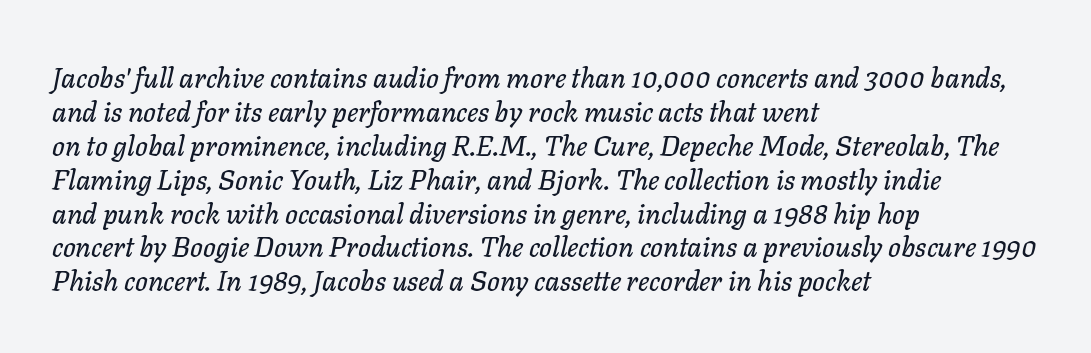
Q: Is the text italic (slanted)? A: Yes, it leans right by about 11 degrees.
Q: Is the text underlined? A: No.
Q: How is the paragraph aligned? A: Left-aligned.
Q: Is the spacing between letters normal or unusually wide? A: Normal.
Q: Width (condensed, normal, or wide)? A: Normal.
Q: Stroke contrast? A: Low.
Q: x-height? A: Medium.
Q: Monospaced? A: No.
